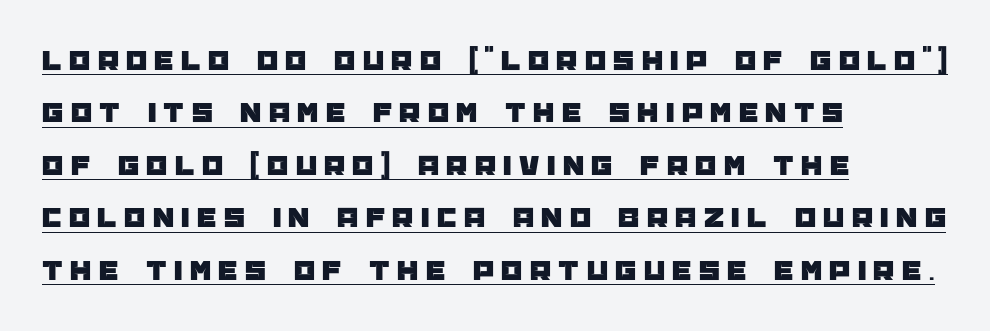
{"serif": "no", "italic": "no", "width": "normal", "stroke_contrast": "low", "x_height": "large", "monospaced": "no", "underline": "yes", "align": "left", "line_spacing_ratio": 1.75, "letter_spacing": "wide", "letter_spacing_em": 0.25, "glyph_px": 30}
